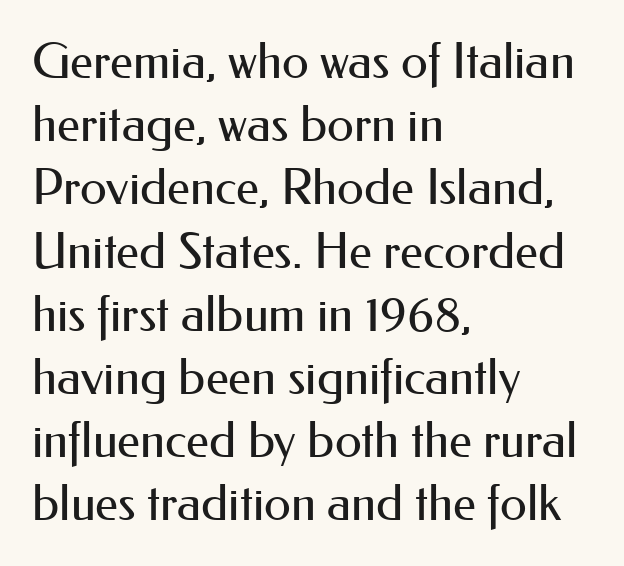
The image shows 49 px regular-weight sans-serif type, upright; set left-aligned, normal line spacing (1.29x), normal letter spacing, not underlined; medium stroke contrast and a small x-height.
